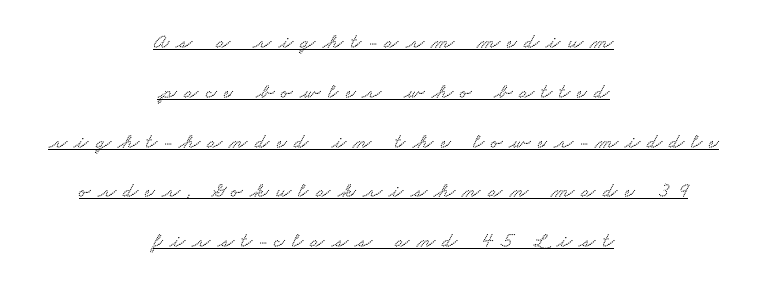
{"underline": "yes", "align": "center", "line_spacing": "loose", "line_spacing_ratio": 2.37, "letter_spacing": "wide", "letter_spacing_em": 0.35, "glyph_px": 21}
